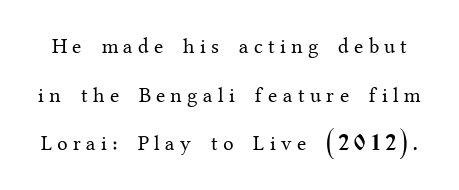
{"italic": "no", "bold": "no", "underline": "no", "line_spacing": "loose", "line_spacing_ratio": 2.32, "letter_spacing": "wide", "letter_spacing_em": 0.25, "glyph_px": 21}
